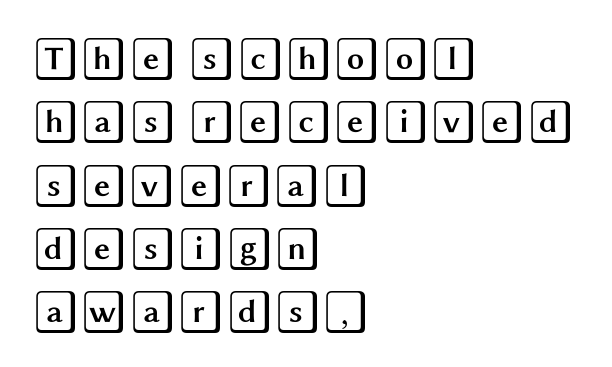
Nothing unusual about the tracking: characters are spaced as the font intends. How would I describe the line gaps? Plain and ordinary. Check under the words: just untouched page. The text block is weighted toward the left margin, trailing off unevenly rightward. Quick note: not italic, upright.
